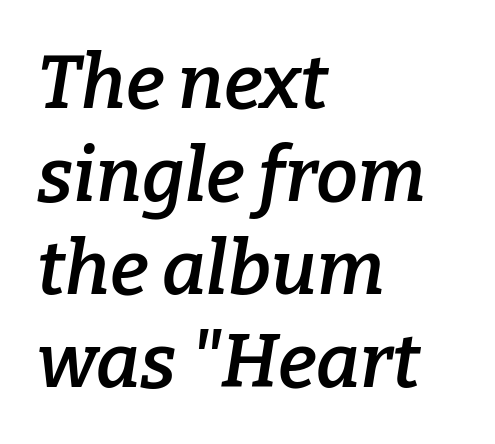
{"serif": "yes", "italic": "yes", "lean": "right", "slant_degrees": 9, "bold": "semi", "weight": "semibold", "width": "normal", "stroke_contrast": "low", "x_height": "medium", "monospaced": "no", "underline": "no", "align": "left", "line_spacing_ratio": 1.24, "letter_spacing": "normal", "letter_spacing_em": 0.0, "glyph_px": 75}
